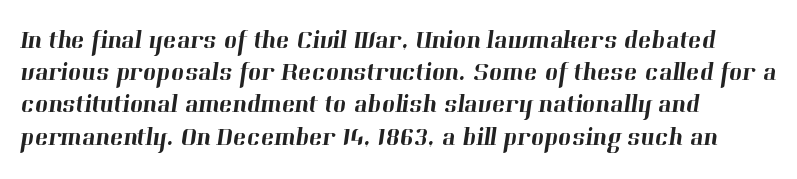
{"underline": "no", "align": "left", "line_spacing": "normal", "line_spacing_ratio": 1.29, "letter_spacing": "normal", "letter_spacing_em": 0.0, "glyph_px": 25}
